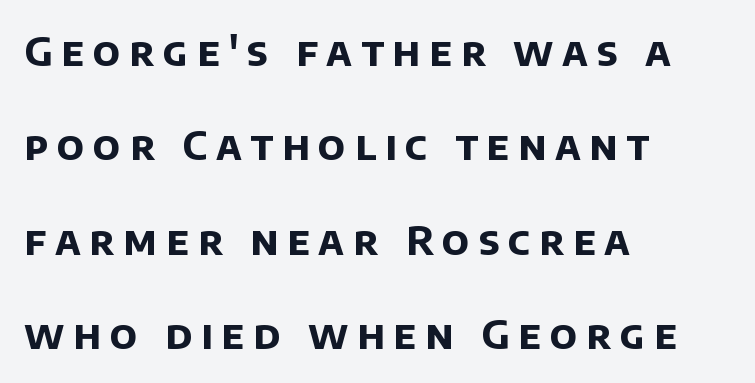
The gaps between neighbouring characters are conspicuously large. Notice how thick the strokes are: this is what a full bold looks like. Quick note: underline off. The setting favours the left margin, as ordinary paragraphs usually do. Proportional: the letters do not fall into vertical columns. Widely set lines give the paragraph a tall, airy silhouette.
